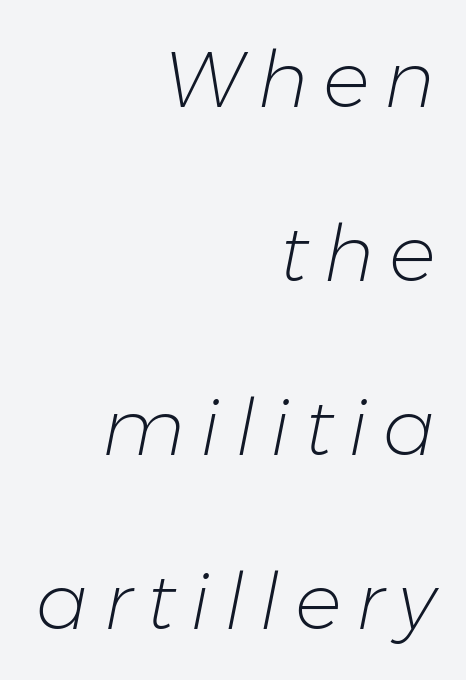
Q: Is the text bold? A: No.
Q: Is the text italic (slanted)? A: Yes, it leans right by about 11 degrees.
Q: Is the text underlined? A: No.
Q: How is the paragraph aligned? A: Right-aligned.
Q: Is the spacing between lines tight, normal or loose? A: Loose.
Q: Width (condensed, normal, or wide)? A: Normal.
Q: Stroke contrast? A: Low.
Q: x-height? A: Medium.
Q: Monospaced? A: No.
